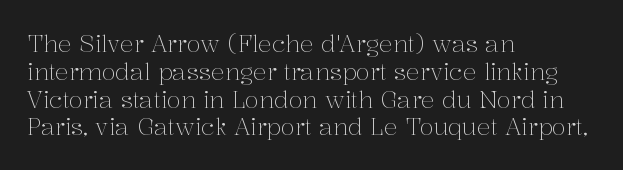
{"italic": "no", "bold": "no", "underline": "no", "align": "left", "line_spacing_ratio": 1.21, "letter_spacing": "normal", "letter_spacing_em": 0.0, "glyph_px": 23}
